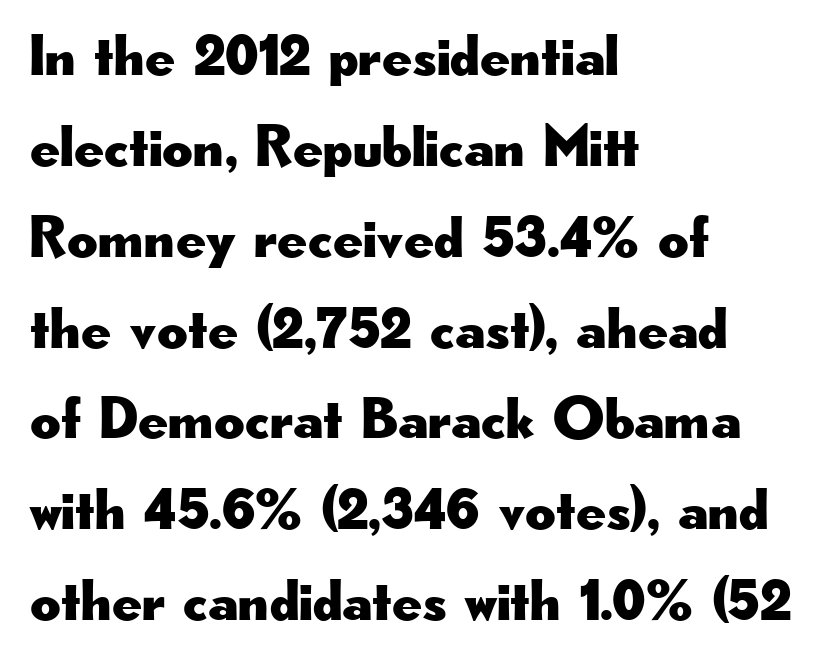
Q: Is the text italic (slanted)? A: No, it is upright.
Q: Is the typeface a serif or a sans-serif typeface? A: Sans-serif.
Q: Is the text underlined? A: No.
Q: How is the paragraph aligned? A: Left-aligned.
Q: Is the spacing between letters normal or unusually wide? A: Normal.
Q: Is the spacing between lines tight, normal or loose? A: Normal.
Q: Width (condensed, normal, or wide)? A: Wide.
Q: Stroke contrast? A: Low.
Q: x-height? A: Small.
Q: Monospaced? A: No.
